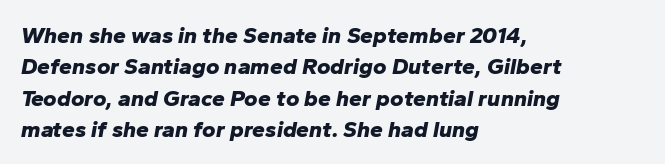
{"italic": "yes", "lean": "right", "slant_degrees": 10, "bold": "yes", "underline": "no", "align": "left", "line_spacing": "normal", "line_spacing_ratio": 1.36, "letter_spacing": "normal", "letter_spacing_em": 0.0, "glyph_px": 23}
